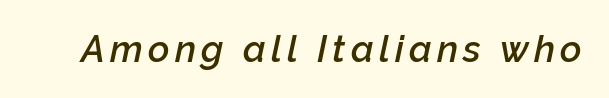
{"italic": "yes", "lean": "right", "slant_degrees": 12, "bold": "semi", "weight": "semibold", "width": "normal", "stroke_contrast": "low", "x_height": "medium", "monospaced": "no", "underline": "no", "glyph_px": 37}
